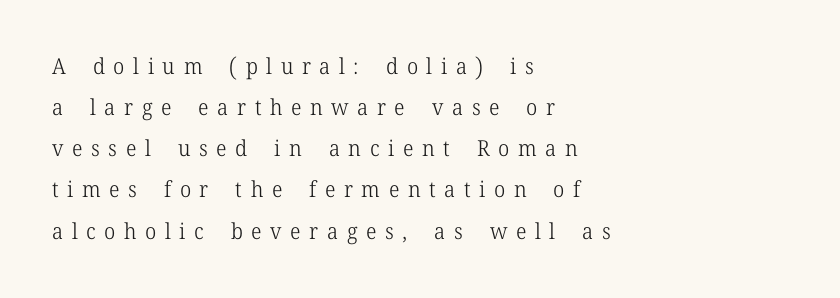
The image shows 22 px text type, upright; set left-aligned, line spacing 1.87x, unusually wide letter spacing (+0.39 em), not underlined.
